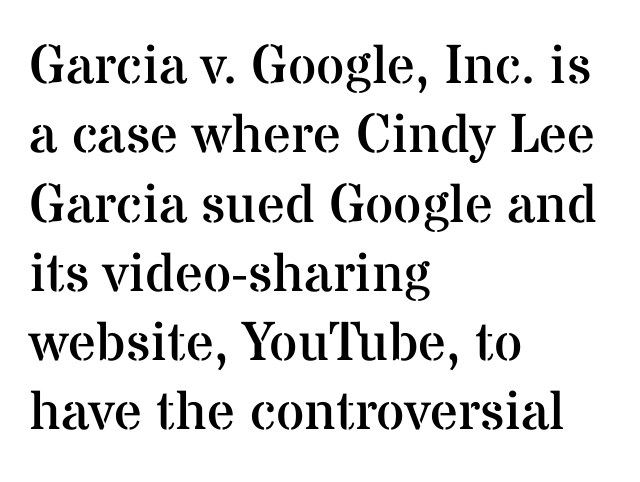
The image shows 55 px regular-weight serif type, upright; set left-aligned, normal line spacing (1.26x), normal letter spacing, not underlined; medium stroke contrast and a medium x-height.
